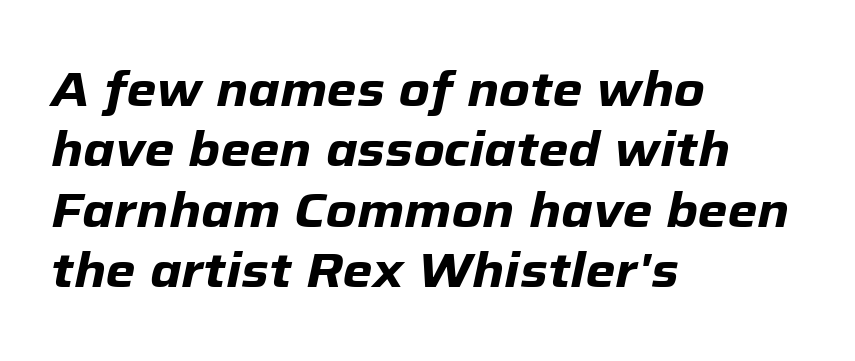
The image shows 48 px heavy type, italic (leaning right); set left-aligned, normal line spacing (1.26x), normal letter spacing, not underlined; low stroke contrast and a medium x-height.
